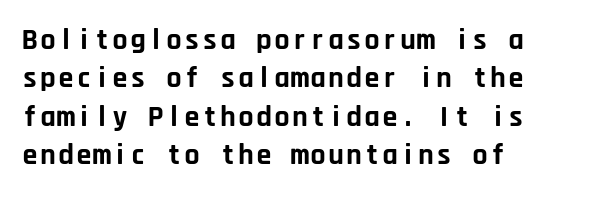
Q: Is the text bold? A: Yes.
Q: Is the text italic (slanted)? A: No, it is upright.
Q: Is the typeface a serif or a sans-serif typeface? A: Sans-serif.
Q: Is the text underlined? A: No.
Q: How is the paragraph aligned? A: Left-aligned.
Q: Is the spacing between letters normal or unusually wide? A: Normal.
Q: Is the spacing between lines tight, normal or loose? A: Normal.
Q: Width (condensed, normal, or wide)? A: Normal.
Q: Stroke contrast? A: Low.
Q: x-height? A: Large.
Q: Monospaced? A: Yes.
